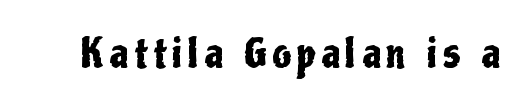
Q: Is the text italic (slanted)? A: No, it is upright.
Q: Is the typeface a serif or a sans-serif typeface? A: Sans-serif.
Q: Is the text underlined? A: No.
Q: Width (condensed, normal, or wide)? A: Condensed.
Q: Stroke contrast? A: Low.
Q: x-height? A: Medium.
Q: Monospaced? A: No.
